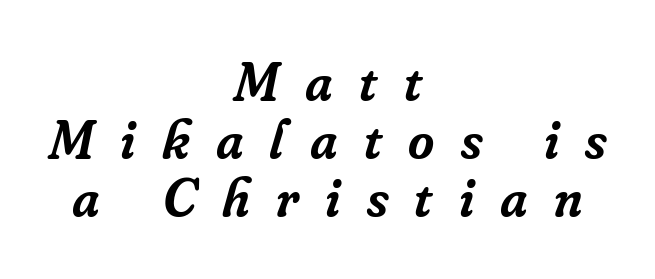
The image shows 56 px semibold serif type, italic (leaning right); set centered, tight line spacing (1.04x), unusually wide letter spacing (+0.47 em), not underlined; low stroke contrast and a small x-height.
